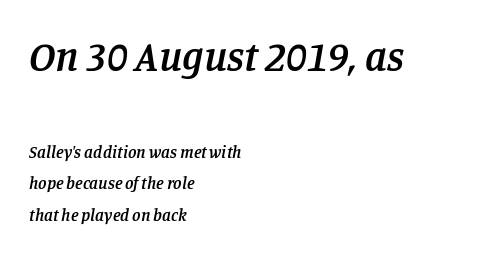
{"serif": "yes", "italic": "yes", "lean": "right", "slant_degrees": 11, "bold": "semi", "weight": "semibold", "width": "normal", "stroke_contrast": "low", "x_height": "large", "monospaced": "no", "underline": "no", "align": "left", "line_spacing_ratio": 1.86, "letter_spacing": "normal", "letter_spacing_em": 0.0, "larger_block": "first", "size_ratio": 2.47, "glyph_px": 42}
